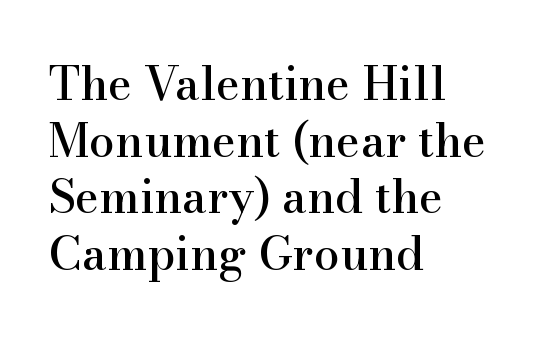
No italicization has been applied; the sample stays upright. The strip under each line holds only bare page. Spacing verdict: proportional, widths tailored to each character. This sample is left-justified, so line endings fall wherever the words run out. Classification — serif. Students, note that the glyphs here touch the page at normal intervals.
